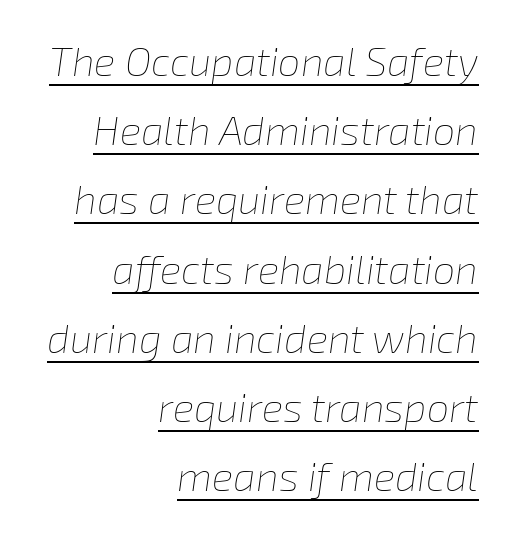
The image shows 40 px thin type, italic (leaning right); set right-aligned, line spacing 1.73x, normal letter spacing, underlined; low stroke contrast and a medium x-height.
